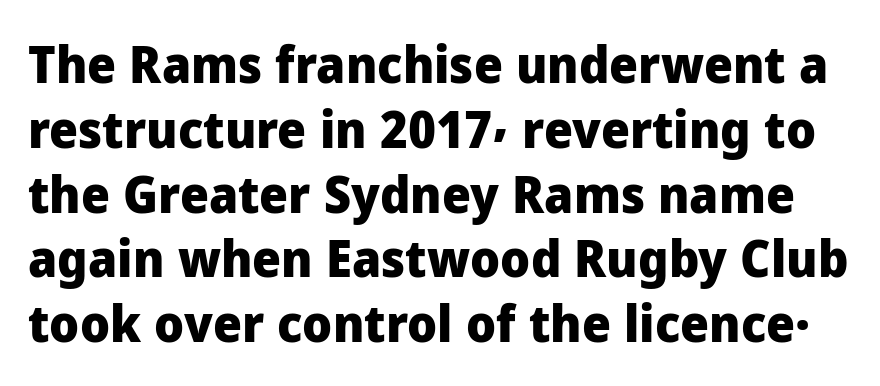
The rendering uses a moderate line-height, typical for paragraphs. Set as a true bold cut, around the 700 mark. Spacing verdict: proportional, widths tailored to each character. There is no visible air inserted between adjacent glyphs. Is this a sans? Yes — the strokes have no serifs.
